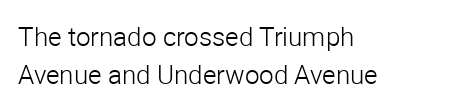
{"italic": "no", "bold": "no", "underline": "no", "align": "left", "line_spacing": "normal", "line_spacing_ratio": 1.45, "letter_spacing": "normal", "letter_spacing_em": 0.0, "glyph_px": 26}
